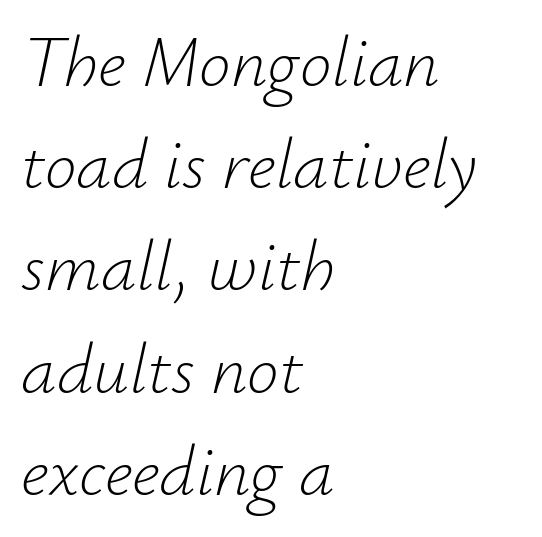
The image shows 71 px light type, italic (leaning right); set left-aligned, normal line spacing (1.44x), normal letter spacing, not underlined; low stroke contrast and a small x-height.
